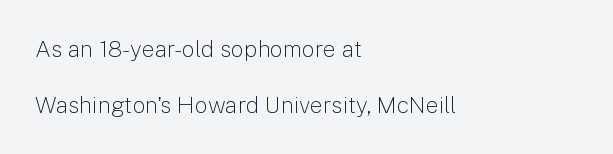
Q: Is the text bold? A: No.
Q: Is the text italic (slanted)? A: No, it is upright.
Q: Is the text underlined? A: No.
Q: How is the paragraph aligned? A: Left-aligned.
Q: Is the spacing between letters normal or unusually wide? A: Normal.
Q: Is the spacing between lines tight, normal or loose? A: Loose.
